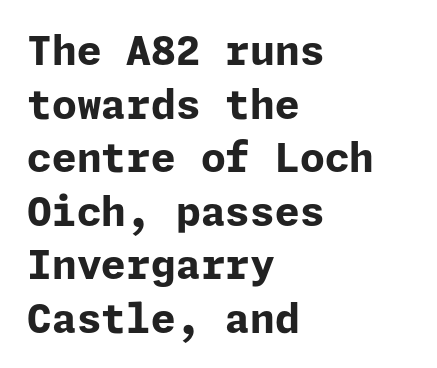
{"serif": "no", "italic": "no", "bold": "yes", "weight": "bold", "width": "normal", "stroke_contrast": "low", "x_height": "medium", "underline": "no", "align": "left", "line_spacing": "normal", "line_spacing_ratio": 1.34, "letter_spacing": "normal", "letter_spacing_em": 0.0, "glyph_px": 40}
